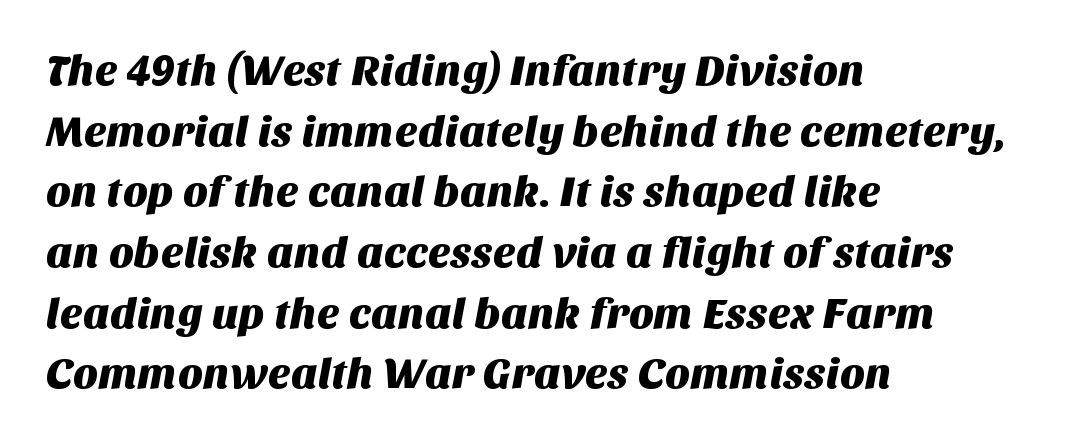
Tracking here is standard; glyphs follow each other at the usual distance. What kind of face is this? One without serifs — a sans. This sample keeps an unexceptional amount of space between lines. The space beneath each line is pristine and unruled. The rendering uses natural spacing where letterforms have individual widths.
